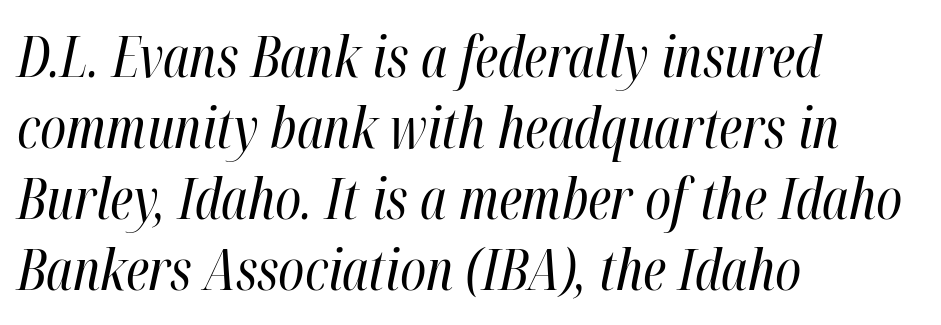
The image shows 56 px regular-weight, condensed type, italic (leaning right); set left-aligned, normal line spacing (1.27x), normal letter spacing, not underlined; high stroke contrast and a medium x-height.
